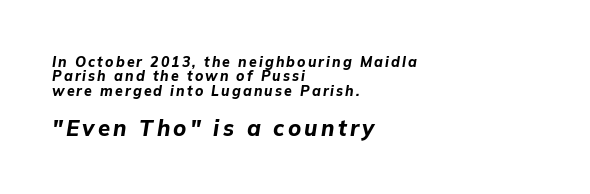
Q: Is the text bold? A: Yes.
Q: Is the text italic (slanted)? A: Yes, it leans right by about 9 degrees.
Q: Is the text underlined? A: No.
Q: How is the paragraph aligned? A: Left-aligned.
Q: Is the spacing between lines tight, normal or loose? A: Tight.
Q: Which block of text is set in a larger size, the first (top) or the second (bottom)? A: The second (bottom) one.
